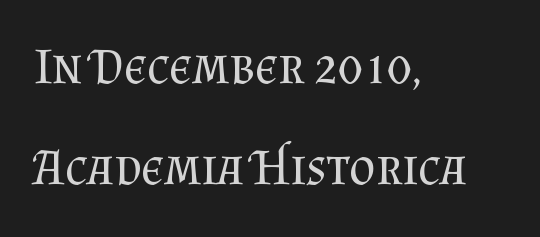
This sample uses an upright cut, with every glyph sitting square on the baseline. The weight would be labelled regular, book, light, or lighter still. Which margin do the lines hug? The left one — the right edge is uneven. Letters rest on an invisible, unmarked baseline. Each word holds together tightly as a unit, with standard inter-letter gaps. The lines are spread far apart with generous leading.
